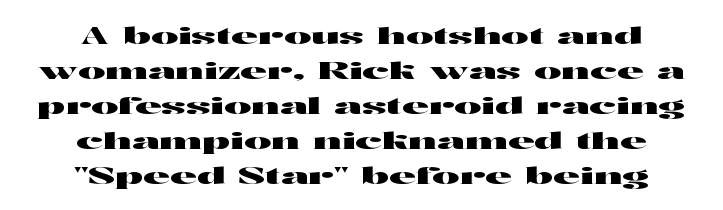
The image shows 23 px text type, upright; set centered, normal line spacing (1.52x), normal letter spacing, not underlined.
